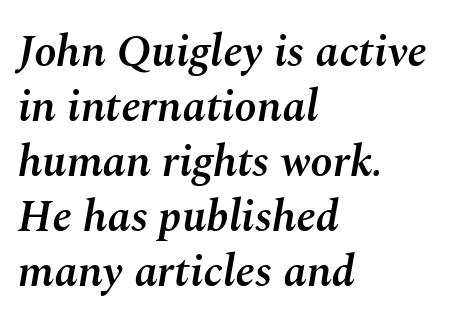
{"italic": "yes", "lean": "right", "slant_degrees": 10, "bold": "semi", "weight": "semibold", "width": "normal", "stroke_contrast": "medium", "x_height": "medium", "monospaced": "no", "underline": "no", "align": "left", "line_spacing_ratio": 1.22, "letter_spacing": "normal", "letter_spacing_em": 0.0, "glyph_px": 45}
